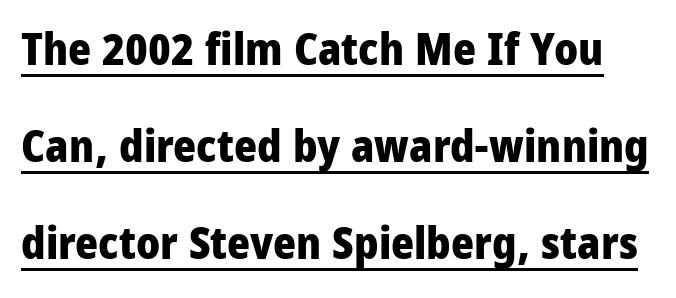
The image shows 44 px heavy, condensed sans-serif type, upright; set loose line spacing (2.21x), normal letter spacing, underlined; low stroke contrast and a large x-height.
